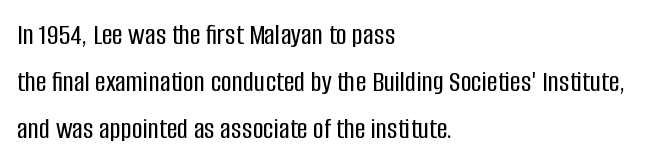
The image shows 30 px condensed sans-serif type, upright; set left-aligned, normal line spacing (1.57x), normal letter spacing, not underlined; low stroke contrast and a large x-height.
